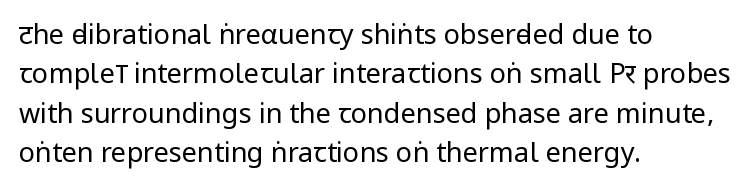
Quick note: not italic, upright. Is the stroke heavy? The answer is a plain regular-or-lighter. The setting favours the left margin, as ordinary paragraphs usually do. Has an underline been added? It has not. Tracking here is standard; glyphs follow each other at the usual distance. Line spacing here is normal.
